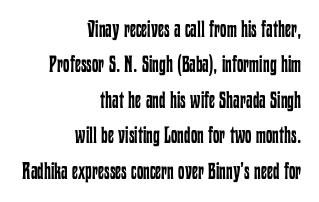
Q: Is the text bold? A: No.
Q: Is the text italic (slanted)? A: No, it is upright.
Q: Is the text underlined? A: No.
Q: How is the paragraph aligned? A: Right-aligned.
Q: Is the spacing between letters normal or unusually wide? A: Normal.
Q: Is the spacing between lines tight, normal or loose? A: Normal.
